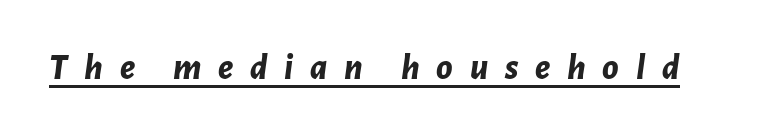
Inter-character spacing is expanded well beyond the font's built-in metrics. The lettering tilts uniformly, giving the passage an italic look. The characters look thick and weighty, a clear bold. Here the designer chose a conventional face with non-uniform glyph widths. The words here are underlined.
